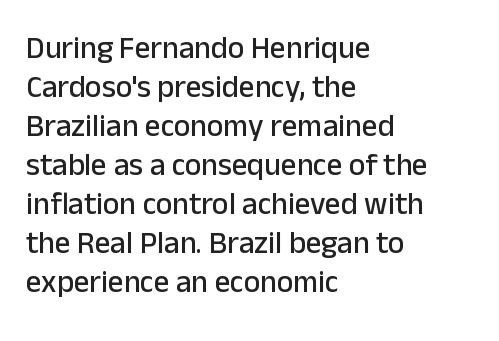
Which margin do the lines hug? The left one — the right edge is uneven. These lines are rendered in a variable-pitch font. Baseline-to-baseline distance is the conventional proportion of letter height. The passage shown is typeset with a sans-serif family. Posture: vertical.
